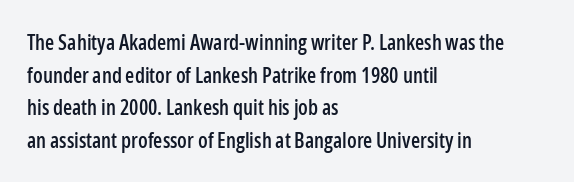
The line-height multiplier appears to be the usual default. Posture: straight, roman, zero tilt. This sample uses plain, unmodified letter spacing. No word sits above an underline.
